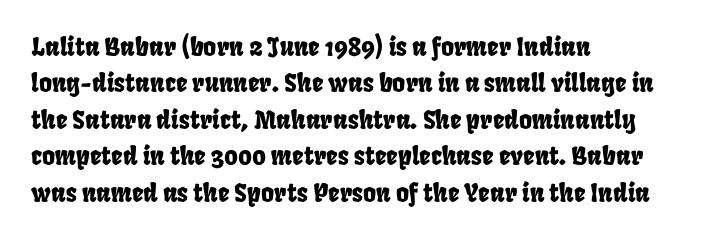
The image shows 25 px text type; set left-aligned, normal line spacing (1.46x), normal letter spacing, not underlined.
